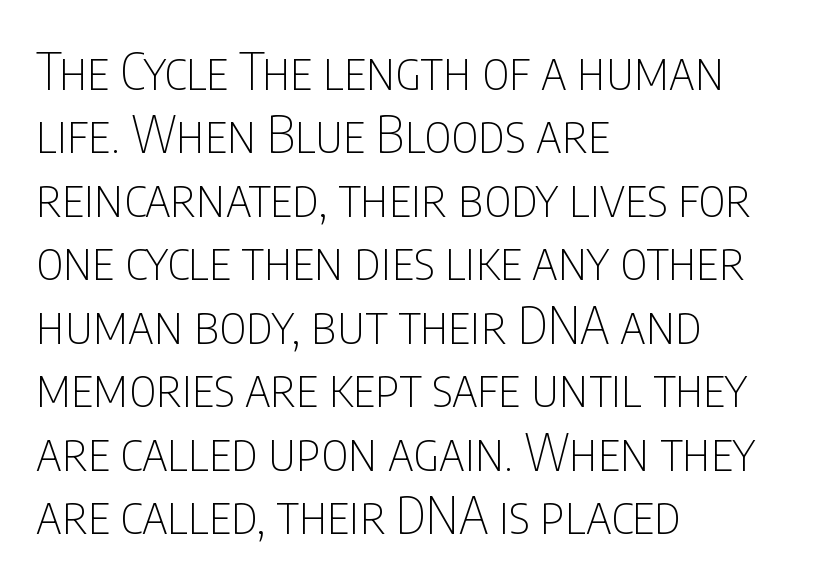
{"serif": "no", "italic": "no", "bold": "no", "weight": "thin", "width": "condensed", "stroke_contrast": "low", "x_height": "large", "monospaced": "no", "underline": "no", "align": "left", "line_spacing_ratio": 1.22, "letter_spacing": "normal", "letter_spacing_em": 0.0, "glyph_px": 52}
